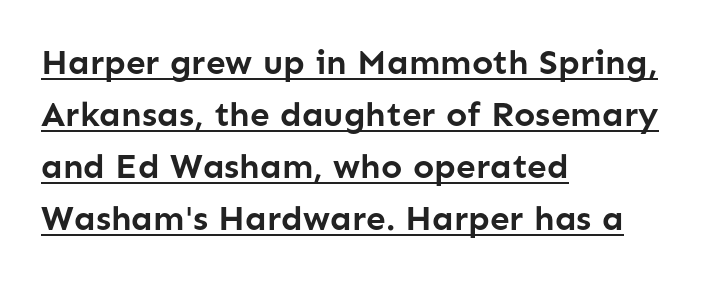
{"serif": "no", "italic": "no", "bold": "yes", "weight": "semibold", "width": "normal", "stroke_contrast": "low", "x_height": "medium", "monospaced": "no", "underline": "yes", "align": "left", "line_spacing": "normal", "line_spacing_ratio": 1.49, "letter_spacing": "normal", "letter_spacing_em": 0.0, "glyph_px": 35}
